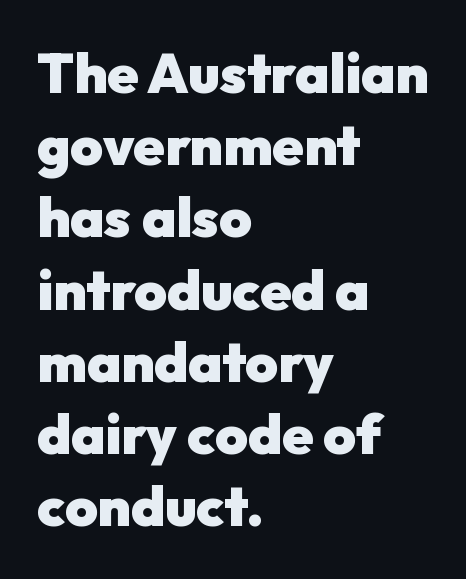
The image shows 56 px heavy sans-serif type, upright; set left-aligned, normal line spacing (1.29x), normal letter spacing, not underlined; low stroke contrast and a medium x-height.
